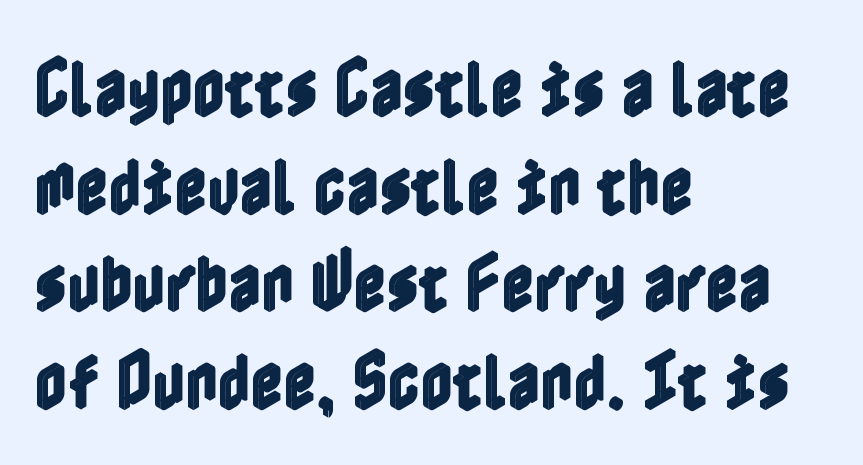
The image shows 63 px condensed type, upright; set left-aligned, normal line spacing (1.55x), normal letter spacing, not underlined; a medium x-height.
